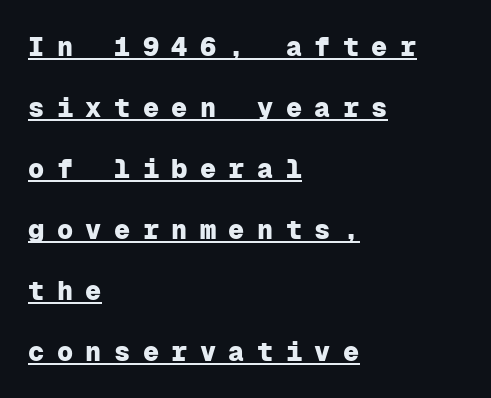
Q: Is the text bold? A: Yes.
Q: Is the text italic (slanted)? A: No, it is upright.
Q: Is the text underlined? A: Yes.
Q: How is the paragraph aligned? A: Left-aligned.
Q: Is the spacing between letters normal or unusually wide? A: Unusually wide.
Q: Is the spacing between lines tight, normal or loose? A: Loose.
